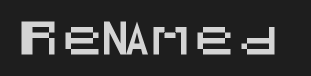
The image shows 44 px sans-serif type, upright; set normal letter spacing, not underlined; medium stroke contrast and a large x-height.
